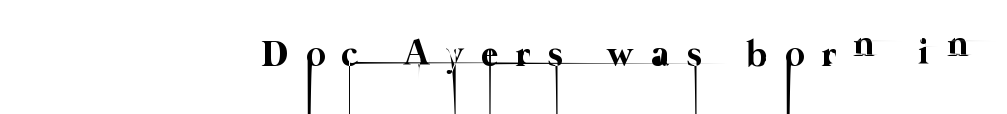
Q: Is the text bold? A: No.
Q: Is the text underlined? A: No.
Q: Is the spacing between letters normal or unusually wide? A: Unusually wide.
Q: Width (condensed, normal, or wide)? A: Normal.
Q: Stroke contrast? A: Low.
Q: x-height? A: Medium.
Q: Monospaced? A: No.
